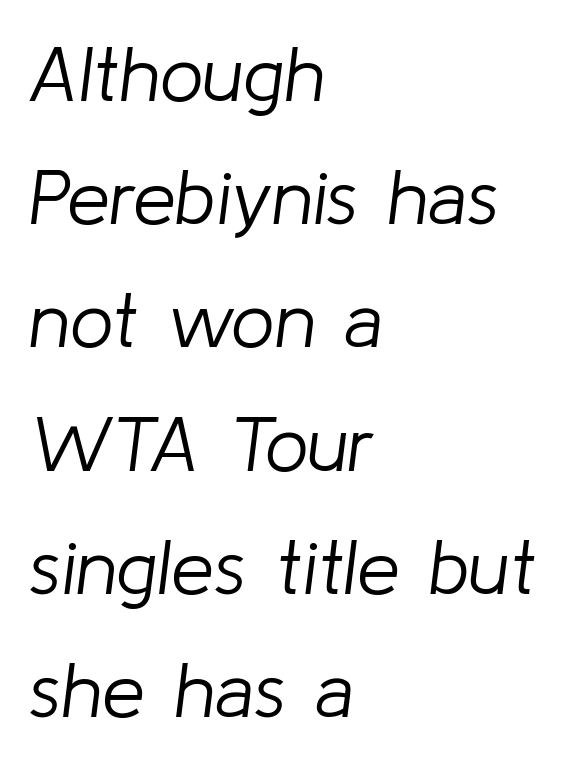
These lines are set flush left with a ragged right edge. Inter-character spacing is left at the font's built-in metrics. Ink coverage per letter is moderate at most. Quick note: underline off. Think of a printed novel: that variable character pitch is what you see here. A typesetter would call this leading conventional body-copy spacing.
